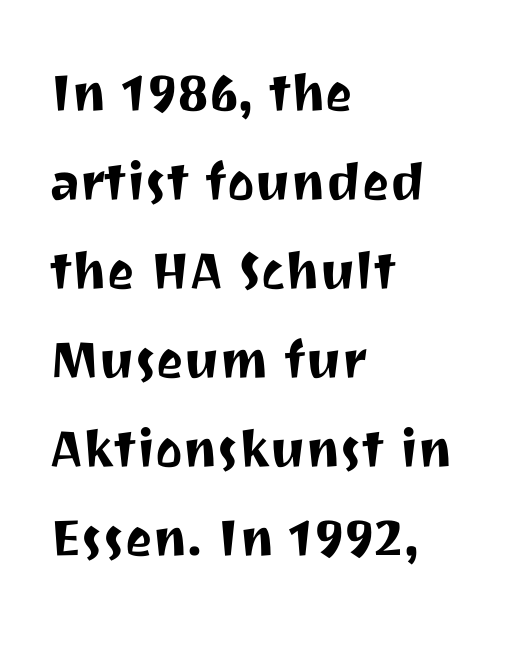
Q: Is the text italic (slanted)? A: No, it is upright.
Q: Is the typeface a serif or a sans-serif typeface? A: Sans-serif.
Q: Is the text underlined? A: No.
Q: How is the paragraph aligned? A: Left-aligned.
Q: Is the spacing between letters normal or unusually wide? A: Normal.
Q: Is the spacing between lines tight, normal or loose? A: Normal.
Q: Width (condensed, normal, or wide)? A: Normal.
Q: Stroke contrast? A: Medium.
Q: x-height? A: Medium.
Q: Monospaced? A: No.
